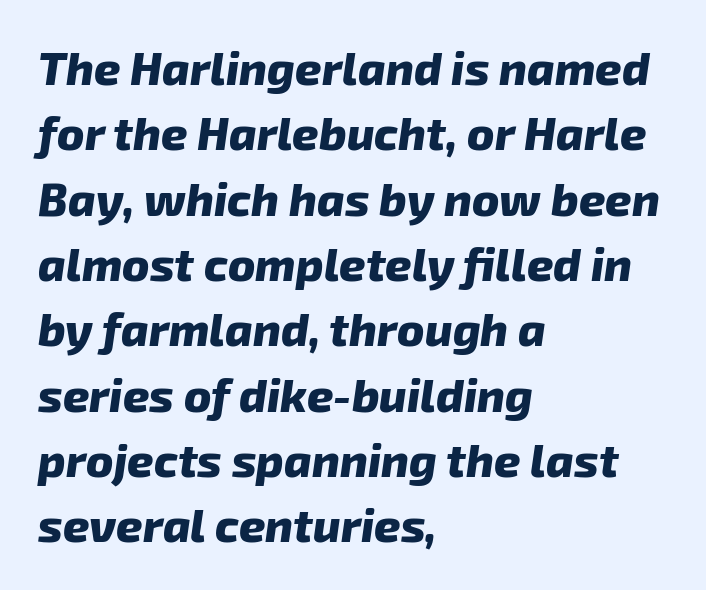
The image shows 46 px heavy sans-serif type; set left-aligned, normal line spacing (1.42x), normal letter spacing, not underlined; low stroke contrast and a medium x-height.
